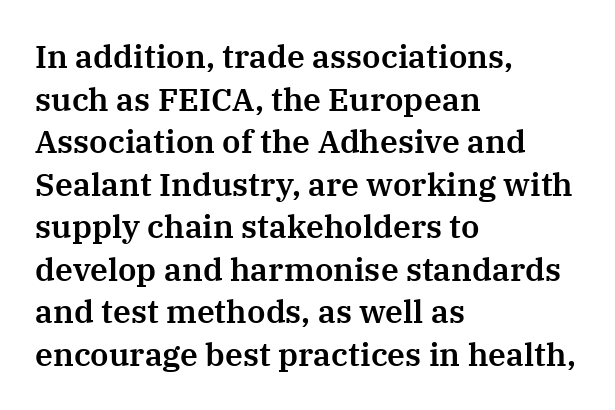
{"serif": "yes", "italic": "no", "width": "normal", "stroke_contrast": "medium", "x_height": "medium", "monospaced": "no", "underline": "no", "align": "left", "line_spacing": "normal", "line_spacing_ratio": 1.33, "letter_spacing": "normal", "letter_spacing_em": 0.0, "glyph_px": 32}
